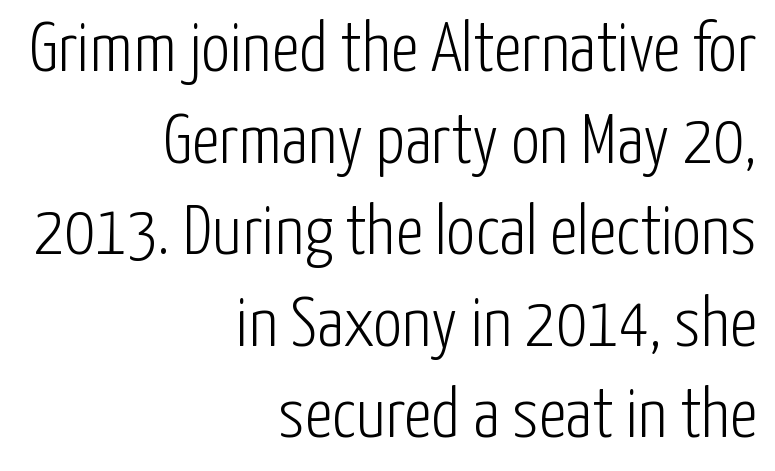
The letters carry no serifs — their stems end cleanly without finishing strokes. The tracking reads as untouched default to a designer's eye. These lines were composed using upright roman letters. The setting favours the right margin, as signatures and pull-quotes sometimes do.
